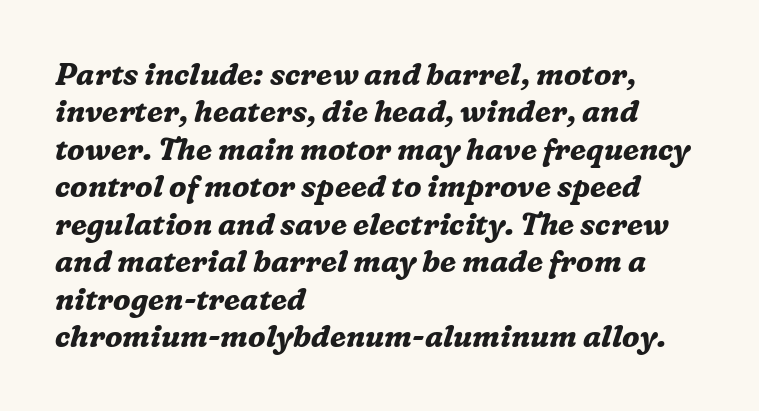
Q: Is the text bold? A: Yes.
Q: Is the text italic (slanted)? A: Yes, it leans right by about 16 degrees.
Q: Is the typeface a serif or a sans-serif typeface? A: Serif.
Q: Is the text underlined? A: No.
Q: How is the paragraph aligned? A: Left-aligned.
Q: Is the spacing between letters normal or unusually wide? A: Normal.
Q: Is the spacing between lines tight, normal or loose? A: Normal.
Q: Width (condensed, normal, or wide)? A: Normal.
Q: Stroke contrast? A: Medium.
Q: x-height? A: Medium.
Q: Monospaced? A: No.
